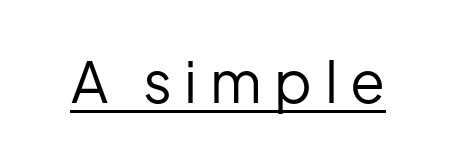
The image shows 57 px regular-weight sans-serif type, upright; set unusually wide letter spacing (+0.22 em), underlined; low stroke contrast and a medium x-height.
